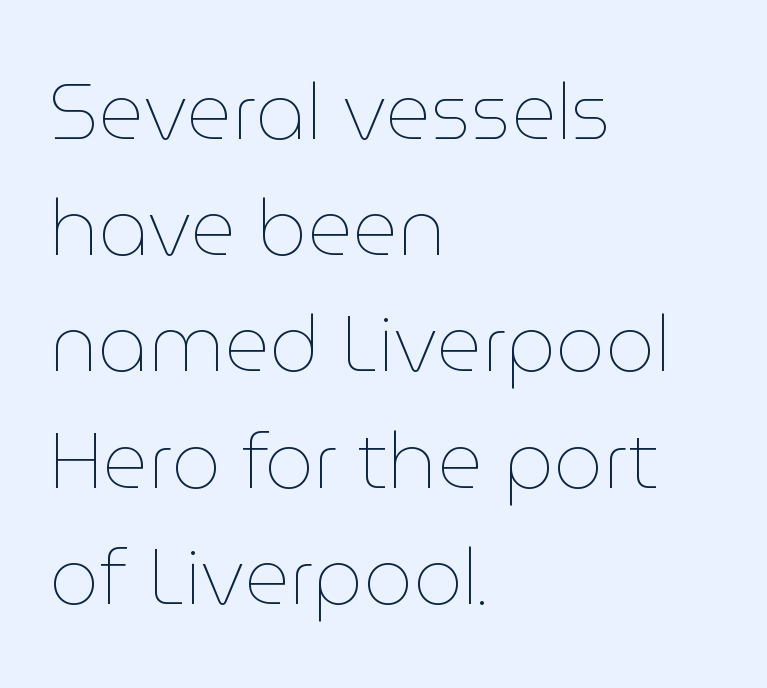
{"italic": "no", "bold": "no", "weight": "thin", "width": "normal", "stroke_contrast": "low", "x_height": "medium", "monospaced": "no", "underline": "no", "align": "left", "line_spacing": "normal", "line_spacing_ratio": 1.49, "letter_spacing": "normal", "letter_spacing_em": 0.0, "glyph_px": 78}
